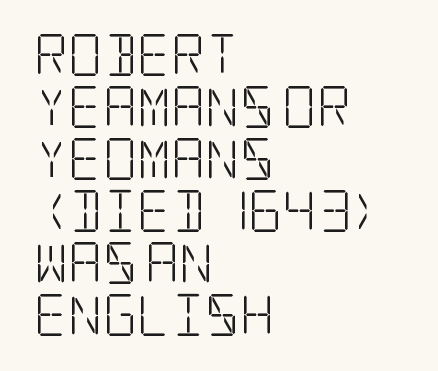
{"serif": "yes", "italic": "no", "bold": "no", "weight": "light", "width": "condensed", "stroke_contrast": "low", "x_height": "large", "underline": "no", "align": "left", "line_spacing_ratio": 1.24, "letter_spacing": "normal", "letter_spacing_em": 0.0, "glyph_px": 42}
